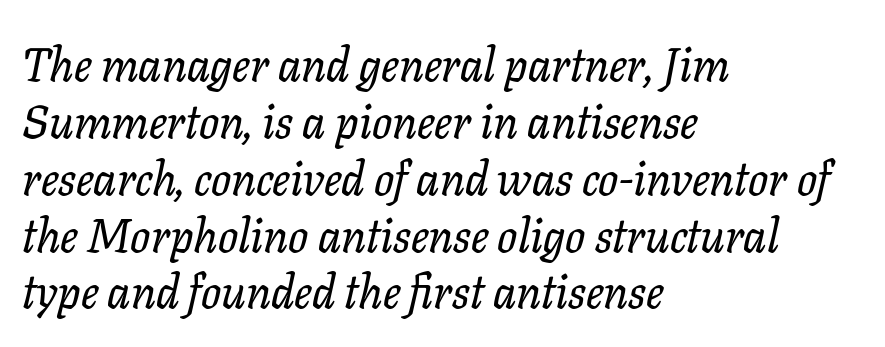
Looking at the ascenders, they clearly lean. You could call the tracking neutral — neither tight nor loose. You can tell from the footed stems that serif type was used. The gap between lines stays unmarked. Each line starts at the same left margin while the right side varies. Varying glyph widths throughout — classic text-font behaviour.
